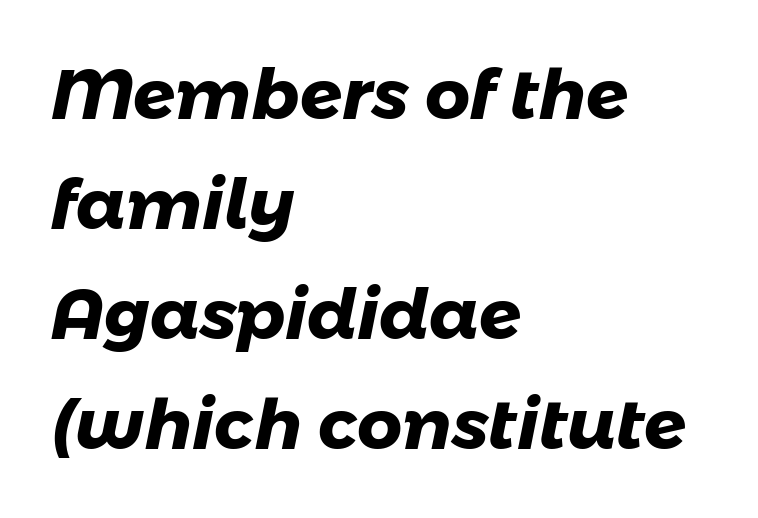
The image shows 70 px heavy sans-serif type; set left-aligned, normal line spacing (1.57x), normal letter spacing, not underlined; low stroke contrast and a medium x-height.
